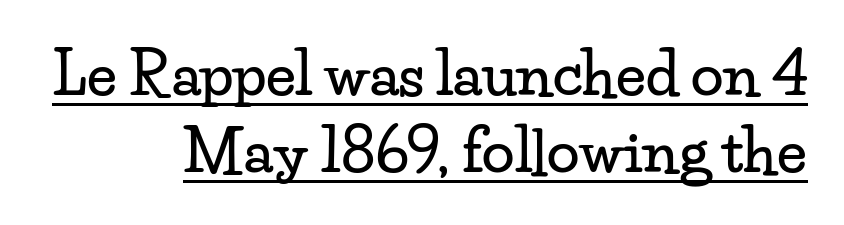
Q: Is the text italic (slanted)? A: No, it is upright.
Q: Is the typeface a serif or a sans-serif typeface? A: Serif.
Q: Is the text underlined? A: Yes.
Q: How is the paragraph aligned? A: Right-aligned.
Q: Is the spacing between letters normal or unusually wide? A: Normal.
Q: Is the spacing between lines tight, normal or loose? A: Normal.
Q: Width (condensed, normal, or wide)? A: Wide.
Q: Stroke contrast? A: Low.
Q: x-height? A: Small.
Q: Monospaced? A: No.
